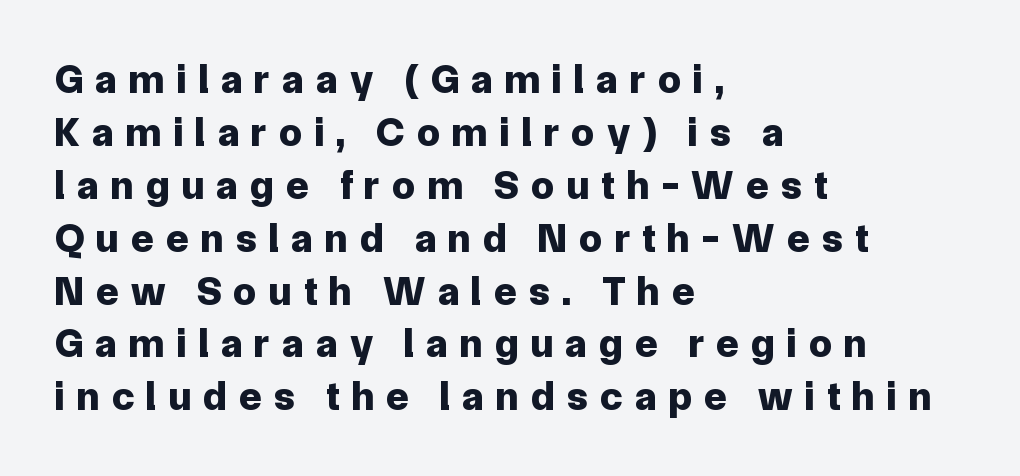
Does the leading feel generous? No, just average. Here the designer chose a conventional face with non-uniform glyph widths. A full-strength bold gives these letters their thick strokes. Compared with typical body copy, the letter spacing here is much looser. Line starts are locked; line ends wander. The face used here is a sans, in the tradition of grotesques and geometrics.
